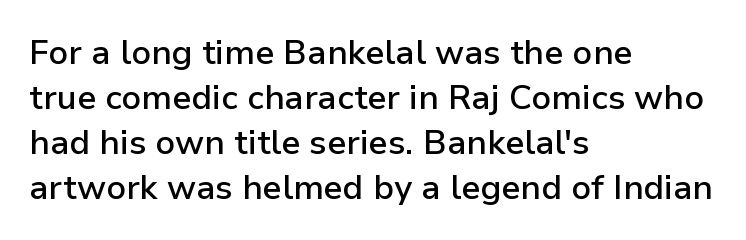
Q: Is the text bold? A: Semi-bold.
Q: Is the text italic (slanted)? A: No, it is upright.
Q: Is the typeface a serif or a sans-serif typeface? A: Sans-serif.
Q: Is the text underlined? A: No.
Q: How is the paragraph aligned? A: Left-aligned.
Q: Is the spacing between letters normal or unusually wide? A: Normal.
Q: Is the spacing between lines tight, normal or loose? A: Normal.
Q: Width (condensed, normal, or wide)? A: Normal.
Q: Stroke contrast? A: Low.
Q: x-height? A: Medium.
Q: Monospaced? A: No.
